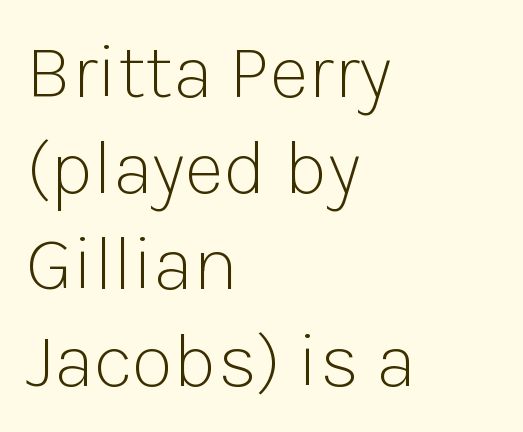
The image shows 77 px light sans-serif type, upright; set left-aligned, normal line spacing (1.25x), normal letter spacing, not underlined; low stroke contrast and a medium x-height.
